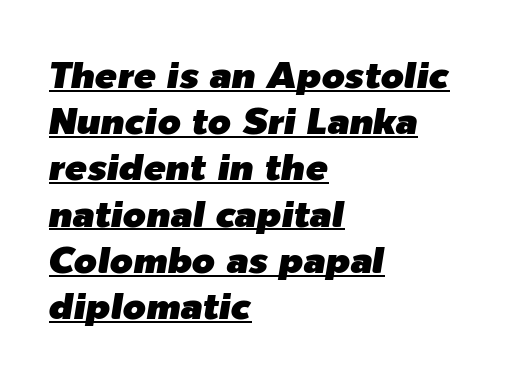
Q: Is the text italic (slanted)? A: Yes, it leans right by about 9 degrees.
Q: Is the text underlined? A: Yes.
Q: How is the paragraph aligned? A: Left-aligned.
Q: Is the spacing between letters normal or unusually wide? A: Normal.
Q: Is the spacing between lines tight, normal or loose? A: Normal.
Q: Width (condensed, normal, or wide)? A: Normal.
Q: Stroke contrast? A: Low.
Q: x-height? A: Medium.
Q: Monospaced? A: No.
